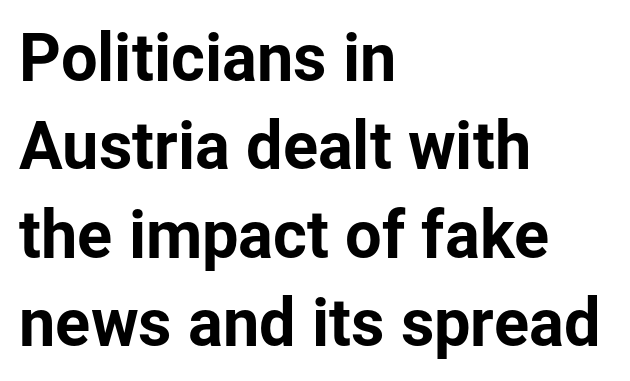
Inter-character spacing is left at the font's built-in metrics. The lines in this sample share a left origin and differ only in where they stop. A roman cut, with each character standing at attention. The rendering shows plain stroke endings on the letterforms — a sans-serif design. Type without underlining.
